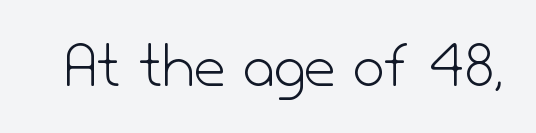
The image shows 68 px light sans-serif type, upright; set normal letter spacing, not underlined; low stroke contrast and a small x-height.
